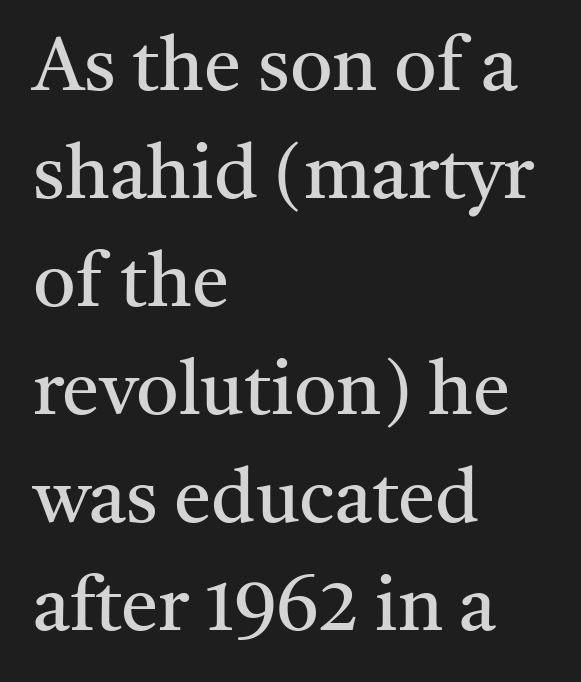
Q: Is the text bold? A: No.
Q: Is the text italic (slanted)? A: No, it is upright.
Q: Is the typeface a serif or a sans-serif typeface? A: Serif.
Q: Is the text underlined? A: No.
Q: How is the paragraph aligned? A: Left-aligned.
Q: Is the spacing between letters normal or unusually wide? A: Normal.
Q: Is the spacing between lines tight, normal or loose? A: Normal.
Q: Width (condensed, normal, or wide)? A: Normal.
Q: Stroke contrast? A: Medium.
Q: x-height? A: Medium.
Q: Monospaced? A: No.
